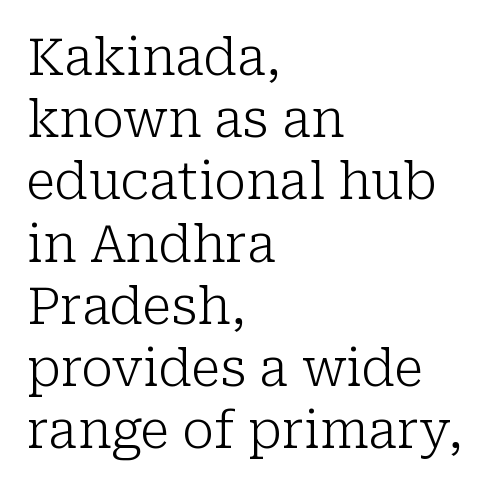
Unmarked baselines from the first word to the last. Varying glyph widths throughout — classic text-font behaviour. Line starts are locked; line ends wander. The rendering keeps characters at their native spacing. No italicization has been applied; the sample stays upright.
